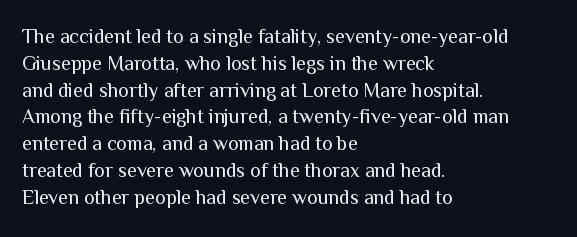
Unlike italic type, these characters show no tilt at all. Honestly, there is no underline to notice here at all. The ragged edge is on the right, which tells us the setting is flush left. Tracking here is standard; glyphs follow each other at the usual distance.
